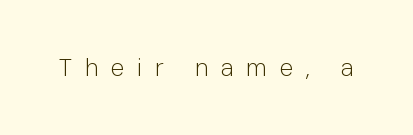
The image shows 25 px text type, upright; set unusually wide letter spacing (+0.5 em), not underlined.
